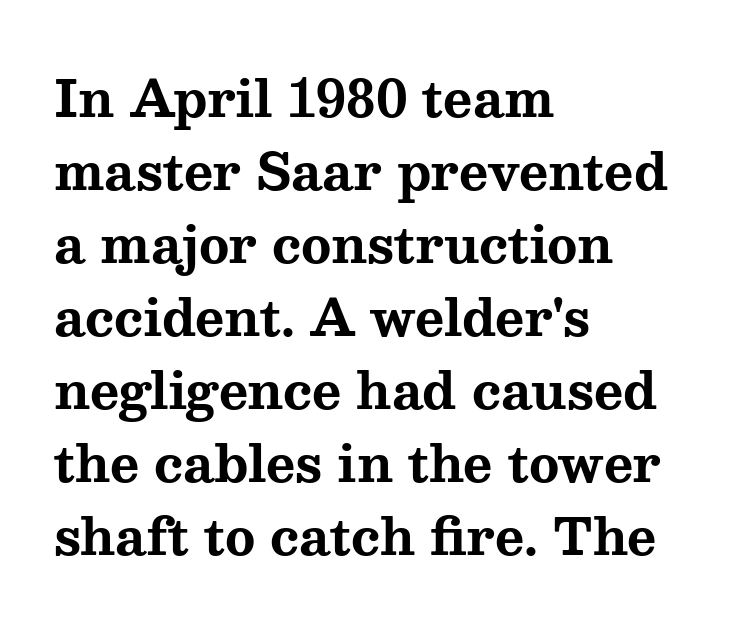
The letters advance in unequal steps, a hallmark of proportional type. Is this a sans? No — the strokes have serifs. In CSS terms this would be text-align: left. Caption: bold face, heavy strokes. Default kerning and tracking; the words read as compact shapes. The baseline area is clear.
